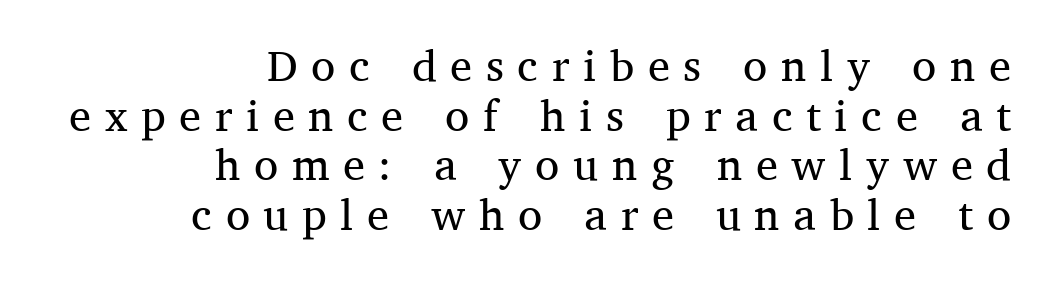
Vertical strokes here are truly vertical. These lines are rendered in a variable-pitch font. Ink coverage per letter is moderate at most. These lines stack with their right ends in a neat column.
